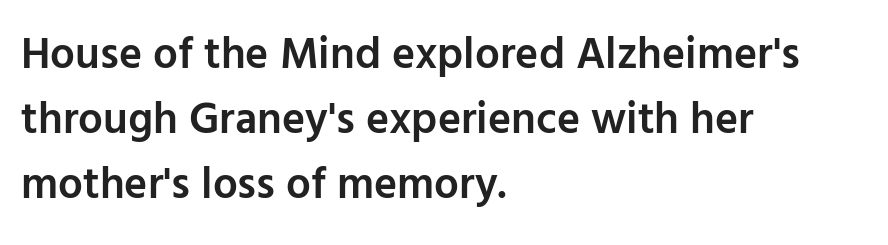
{"serif": "no", "italic": "no", "bold": "semi", "weight": "semibold", "width": "normal", "stroke_contrast": "low", "x_height": "medium", "monospaced": "no", "underline": "no", "align": "left", "line_spacing": "normal", "line_spacing_ratio": 1.48, "letter_spacing": "normal", "letter_spacing_em": 0.0, "glyph_px": 44}
